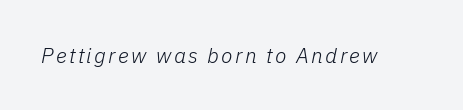
Q: Is the text bold? A: No.
Q: Is the text italic (slanted)? A: Yes, it leans right by about 11 degrees.
Q: Is the text underlined? A: No.
